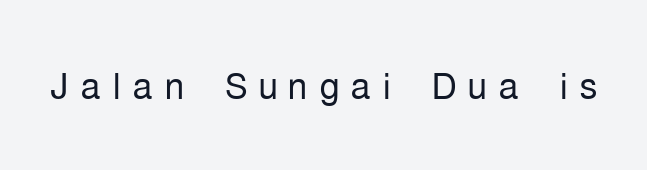
Weight: not bold — regular or lighter. Classification — sans serif. Think of a printed novel: that variable character pitch is what you see here. In terms of letterspacing, this is a distinctly airy, spread setting. Any mark beneath the type? The region is blank. Is there any slant? The stems are plumb.
